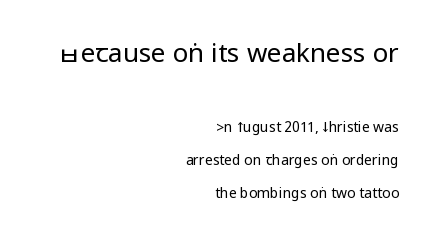
The tracking reads as untouched default to a designer's eye. Compare the two chunks: the upper has the greater cap height. The setting favours the right margin, as signatures and pull-quotes sometimes do. Heaviness? Minimal to ordinary, like unemphasized prose. The lines are spread far apart with generous leading. A roman cut, with each character standing at attention.
